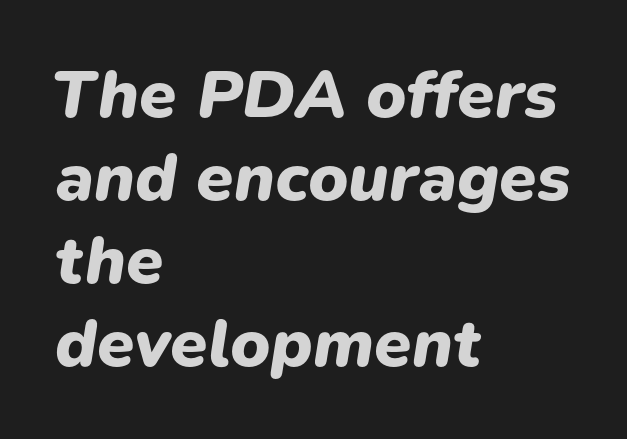
Q: Is the text bold? A: Yes.
Q: Is the text italic (slanted)? A: Yes, it leans right by about 9 degrees.
Q: Is the text underlined? A: No.
Q: How is the paragraph aligned? A: Left-aligned.
Q: Is the spacing between letters normal or unusually wide? A: Normal.
Q: Width (condensed, normal, or wide)? A: Normal.
Q: Stroke contrast? A: Low.
Q: x-height? A: Medium.
Q: Monospaced? A: No.
